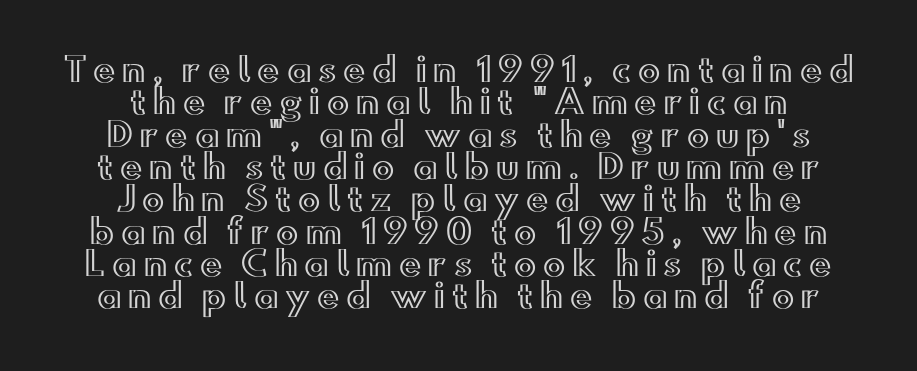
Which margin do the lines hug? Neither — every line sits in the middle. Words float on clear page, feet unadorned. A typesetter would call this proportional, since set widths differ per character. How are the letters spaced? Widely, with obvious added tracking. If you drew a line through each stem, it would be perfectly vertical. Leading is clearly below the norm, producing a dense column.
